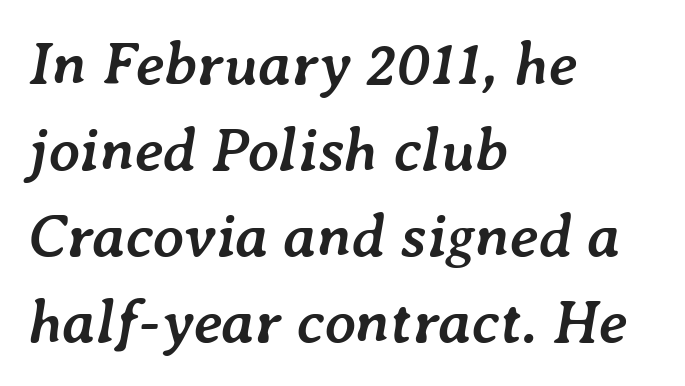
The image shows 61 px semibold type, italic (leaning right); set left-aligned, normal line spacing (1.41x), normal letter spacing, not underlined; low stroke contrast and a medium x-height.
